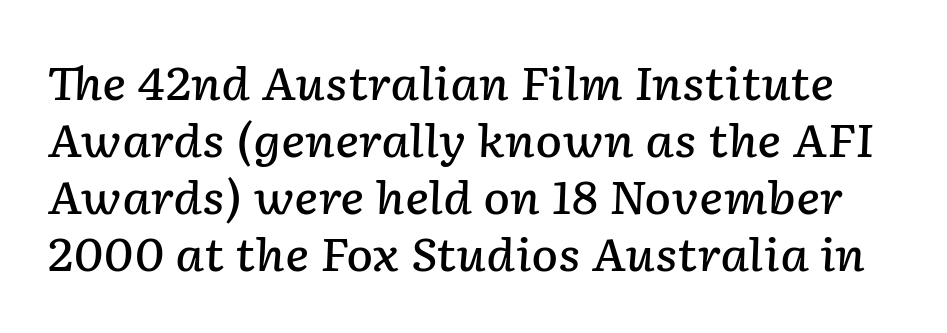
The image shows 45 px semibold type, italic (leaning right); set normal line spacing (1.27x), normal letter spacing, not underlined; low stroke contrast and a medium x-height.
